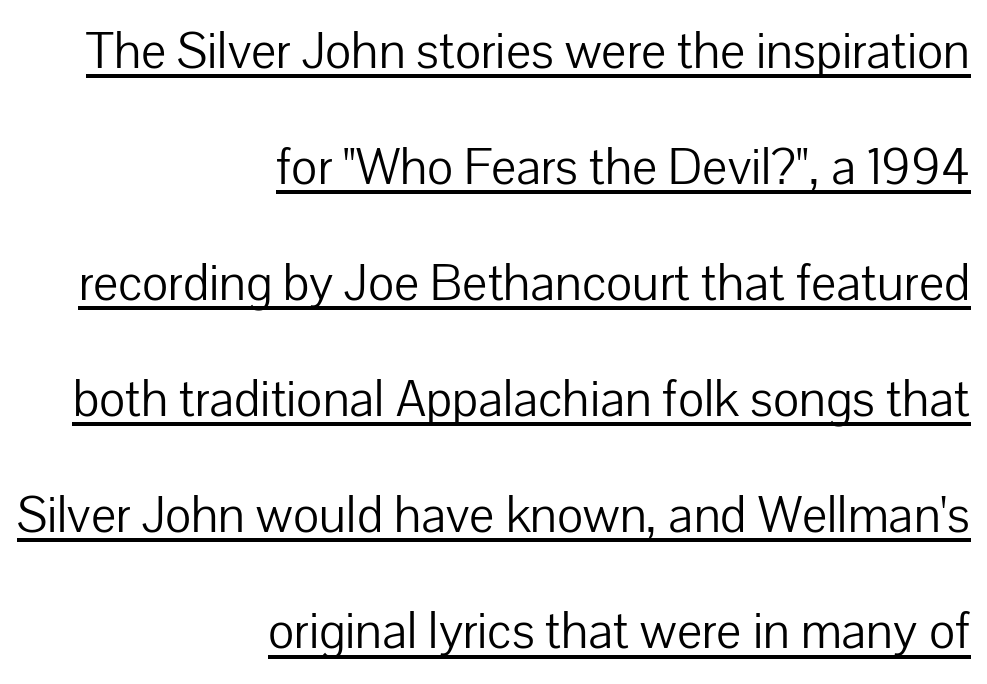
{"serif": "no", "italic": "no", "bold": "no", "weight": "light", "width": "normal", "stroke_contrast": "low", "x_height": "medium", "monospaced": "no", "underline": "yes", "align": "right", "line_spacing": "loose", "line_spacing_ratio": 2.19, "letter_spacing": "normal", "letter_spacing_em": 0.0, "glyph_px": 53}
